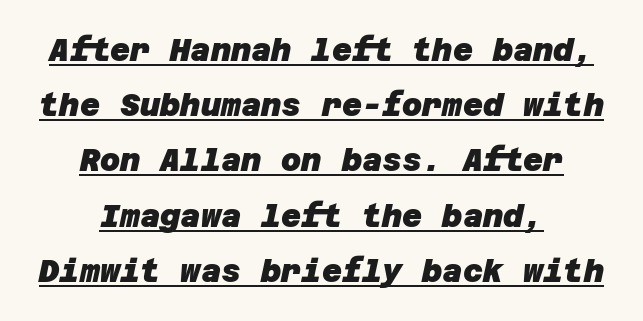
The image shows 31 px heavy sans-serif type; set centered, line spacing 1.78x, normal letter spacing, underlined; low stroke contrast and a large x-height.
